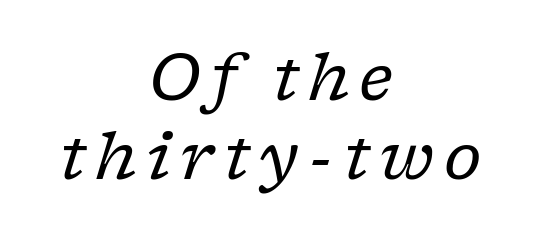
The image shows 64 px regular-weight serif type, italic (leaning right); set centered, line spacing 1.24x, not underlined; low stroke contrast and a medium x-height.
